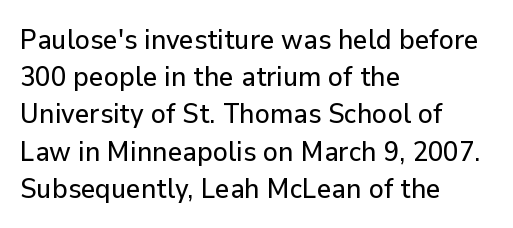
Q: Is the text italic (slanted)? A: No, it is upright.
Q: Is the typeface a serif or a sans-serif typeface? A: Sans-serif.
Q: Is the text underlined? A: No.
Q: How is the paragraph aligned? A: Left-aligned.
Q: Is the spacing between letters normal or unusually wide? A: Normal.
Q: Is the spacing between lines tight, normal or loose? A: Normal.
Q: Width (condensed, normal, or wide)? A: Normal.
Q: Stroke contrast? A: Low.
Q: x-height? A: Medium.
Q: Monospaced? A: No.
